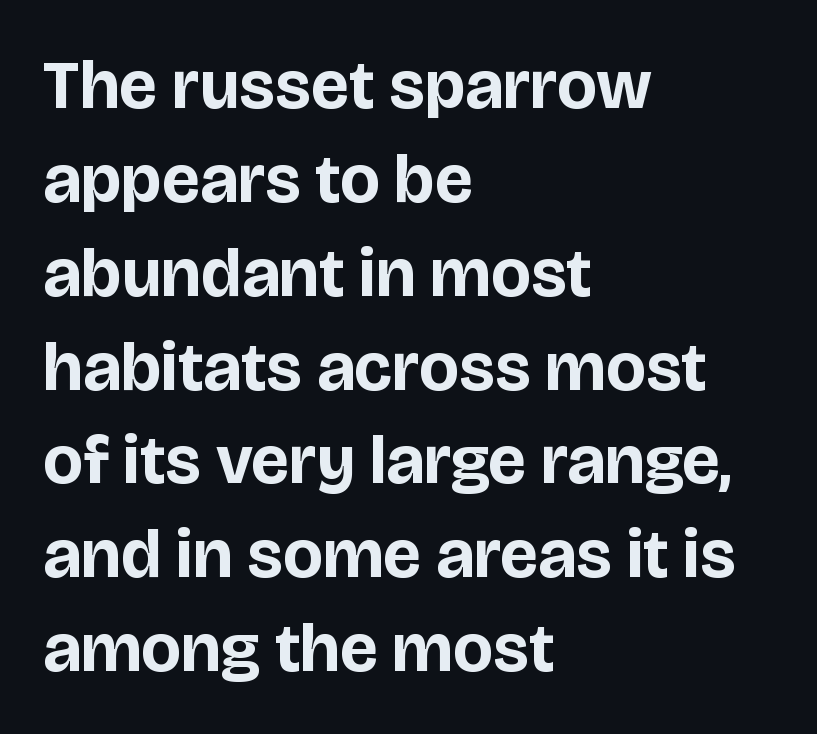
{"serif": "no", "italic": "no", "bold": "yes", "weight": "bold", "width": "normal", "stroke_contrast": "low", "x_height": "large", "monospaced": "no", "underline": "no", "align": "left", "line_spacing": "normal", "line_spacing_ratio": 1.36, "letter_spacing": "normal", "letter_spacing_em": 0.0, "glyph_px": 69}
